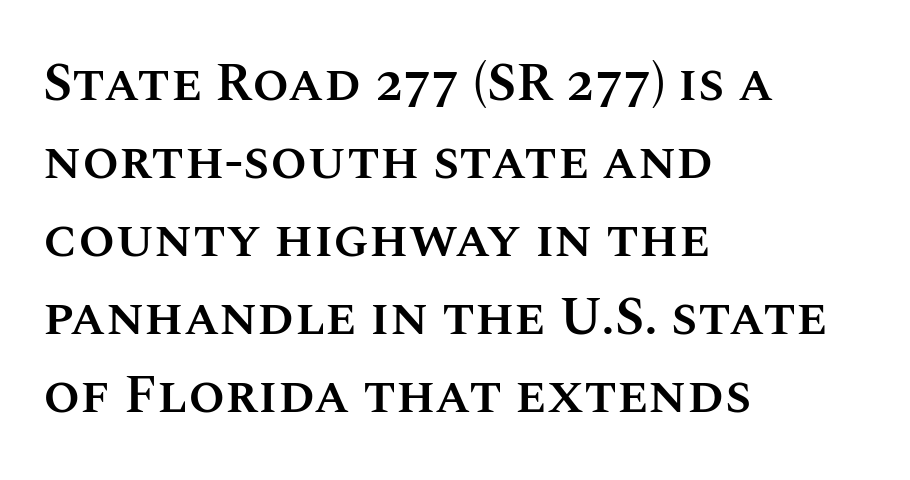
The typesetting leans somewhat heavy: a semibold. Ascenders rise straight up at ninety degrees. Baseline-to-baseline distance is the conventional proportion of letter height. This sample has the flowing, uneven cadence of proportional lettering.
